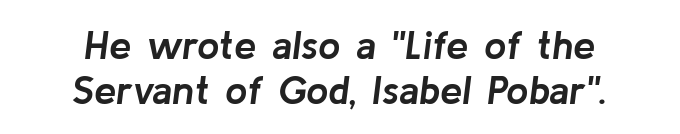
{"italic": "yes", "lean": "right", "slant_degrees": 8, "bold": "yes", "weight": "semibold", "width": "normal", "stroke_contrast": "low", "x_height": "medium", "monospaced": "no", "underline": "no", "align": "center", "line_spacing": "tight", "line_spacing_ratio": 1.12, "letter_spacing": "normal", "letter_spacing_em": 0.0, "glyph_px": 40}
